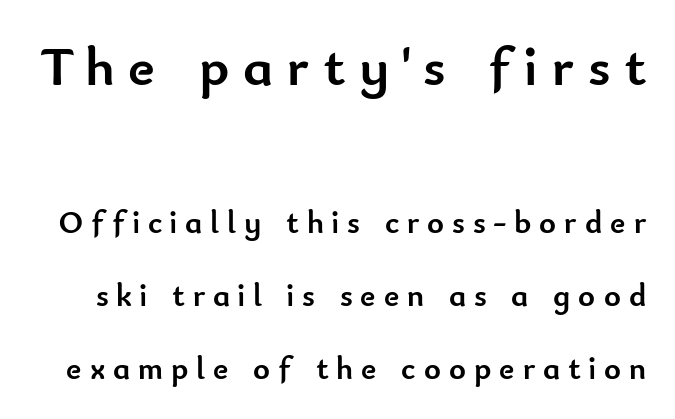
{"serif": "no", "italic": "no", "bold": "yes", "weight": "semibold", "width": "normal", "stroke_contrast": "low", "x_height": "small", "monospaced": "no", "underline": "no", "line_spacing": "loose", "line_spacing_ratio": 2.28, "letter_spacing": "wide", "letter_spacing_em": 0.25, "larger_block": "first", "size_ratio": 1.75, "glyph_px": 56}
